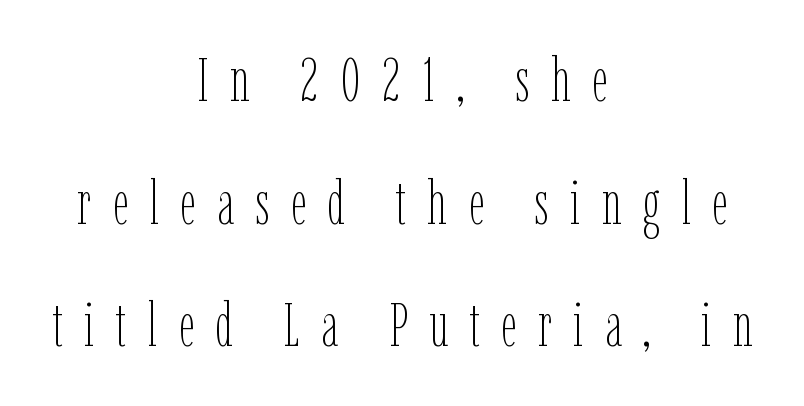
Q: Is the text bold? A: No.
Q: Is the text italic (slanted)? A: No, it is upright.
Q: Is the text underlined? A: No.
Q: How is the paragraph aligned? A: Centered.
Q: Is the spacing between letters normal or unusually wide? A: Unusually wide.
Q: Is the spacing between lines tight, normal or loose? A: Loose.
Q: Width (condensed, normal, or wide)? A: Condensed.
Q: Stroke contrast? A: Low.
Q: x-height? A: Medium.
Q: Monospaced? A: No.
